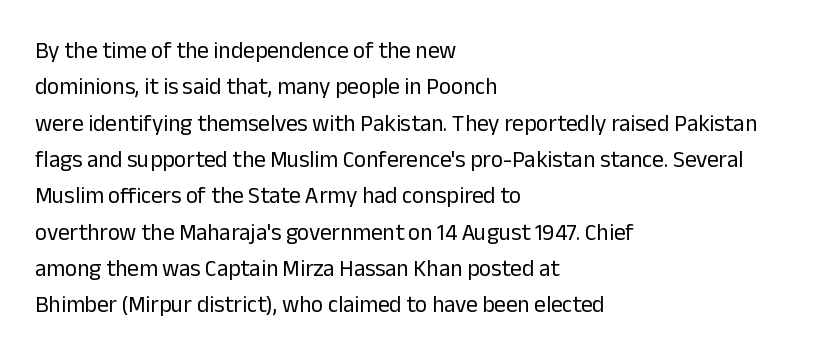
The image shows 23 px text type, upright; set left-aligned, normal line spacing (1.58x), normal letter spacing, not underlined.
